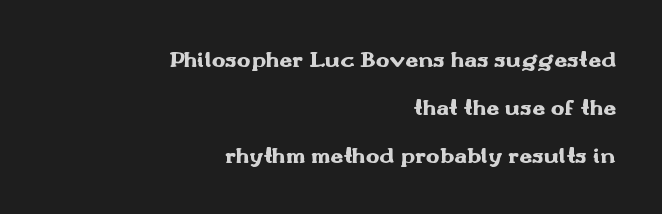
Ascenders rise straight up at ninety degrees. The passage is arranged like a letterhead date or caption credit — flush right. Honestly, the rows look like they've been pulled way apart. A dark, heavy texture on the line: the type is bold. The rendering keeps characters at their native spacing.
